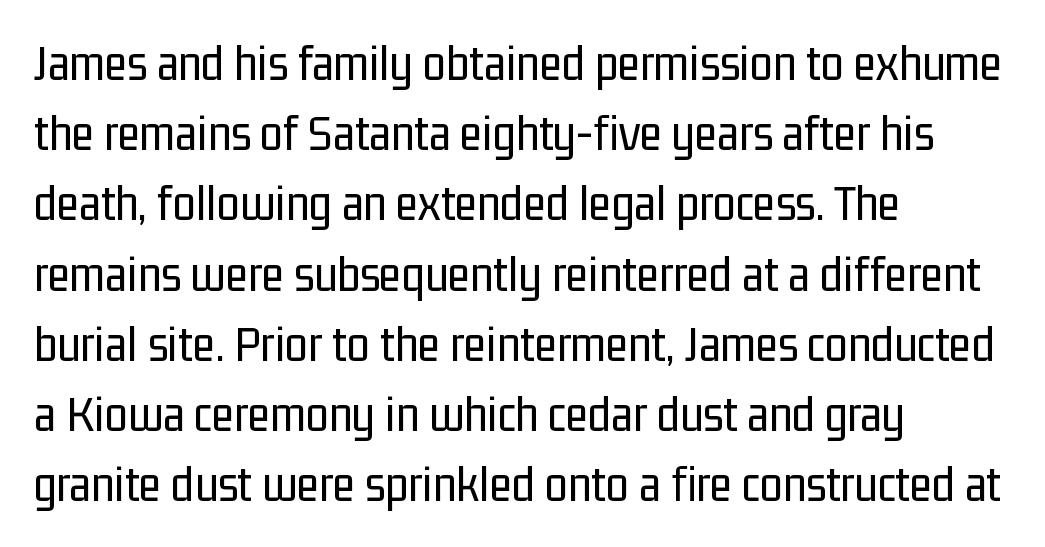
Q: Is the text bold? A: No.
Q: Is the text italic (slanted)? A: No, it is upright.
Q: Is the typeface a serif or a sans-serif typeface? A: Sans-serif.
Q: Is the text underlined? A: No.
Q: How is the paragraph aligned? A: Left-aligned.
Q: Is the spacing between letters normal or unusually wide? A: Normal.
Q: Is the spacing between lines tight, normal or loose? A: Normal.
Q: Width (condensed, normal, or wide)? A: Condensed.
Q: Stroke contrast? A: Low.
Q: x-height? A: Medium.
Q: Monospaced? A: No.
